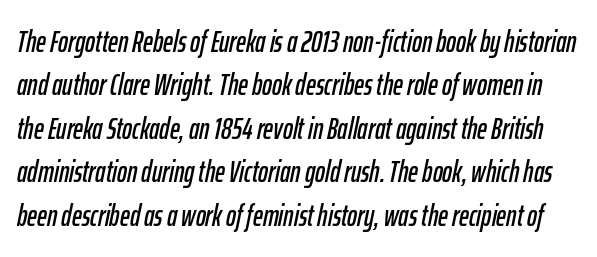
The image shows 30 px condensed type, italic (leaning right); set normal line spacing (1.45x), normal letter spacing, not underlined; low stroke contrast and a medium x-height.
